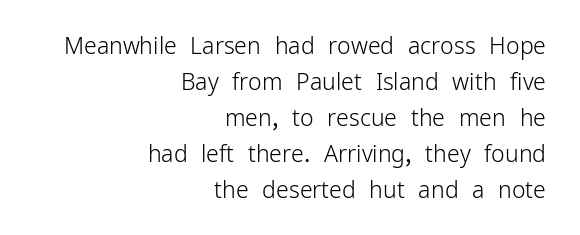
Horizontal bands of white between lines are of average thickness. Anything drawn beneath the words? Only blank space. Stems and bowls with no extra thickness — not bold. Is there any slant? The stems are plumb. If you drew a ruler down the right edge, every line would touch it.
